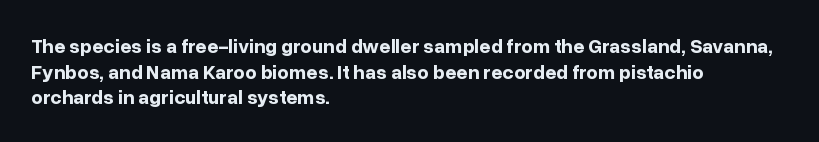
{"italic": "no", "bold": "yes", "underline": "no", "align": "left", "line_spacing": "normal", "line_spacing_ratio": 1.28, "letter_spacing": "normal", "letter_spacing_em": 0.0, "glyph_px": 20}
